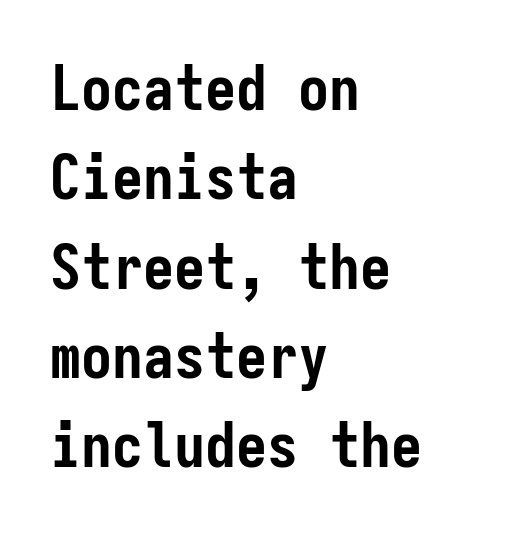
{"serif": "no", "italic": "no", "bold": "yes", "weight": "semibold", "width": "condensed", "stroke_contrast": "low", "x_height": "medium", "monospaced": "yes", "underline": "no", "align": "left", "line_spacing": "normal", "line_spacing_ratio": 1.44, "letter_spacing": "normal", "letter_spacing_em": 0.0, "glyph_px": 62}
